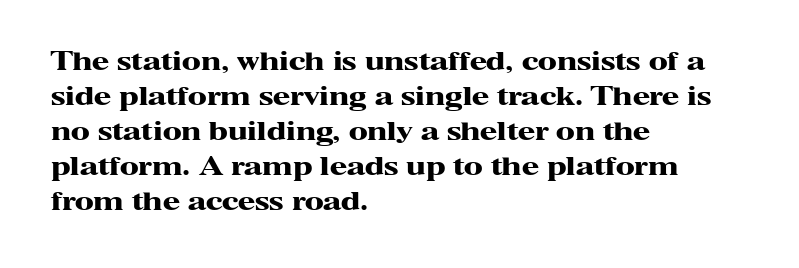
{"italic": "no", "bold": "yes", "underline": "no", "align": "left", "line_spacing": "normal", "line_spacing_ratio": 1.4, "letter_spacing": "normal", "letter_spacing_em": 0.0, "glyph_px": 25}
